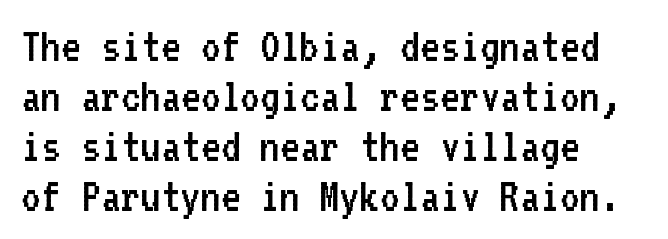
{"serif": "no", "italic": "no", "bold": "no", "weight": "regular", "width": "normal", "stroke_contrast": "low", "x_height": "medium", "monospaced": "yes", "underline": "no", "align": "left", "line_spacing": "tight", "line_spacing_ratio": 1.04, "letter_spacing": "normal", "letter_spacing_em": 0.0, "glyph_px": 48}
